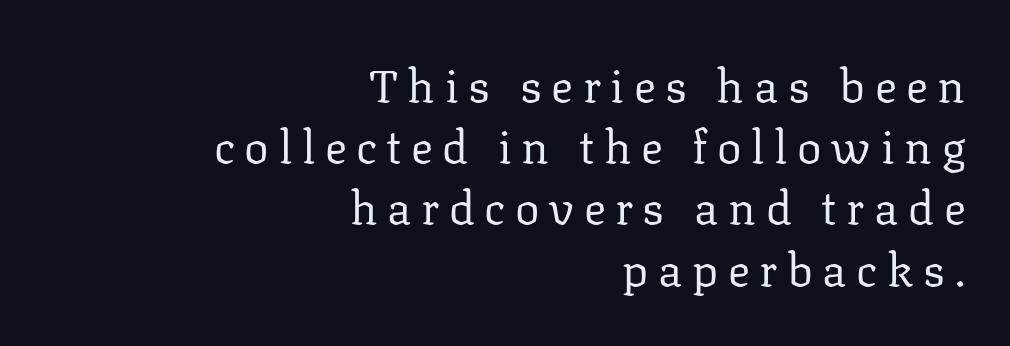
The image shows 46 px regular-weight serif type, upright; set right-aligned, normal line spacing (1.33x), unusually wide letter spacing (+0.21 em), not underlined; low stroke contrast and a medium x-height.
